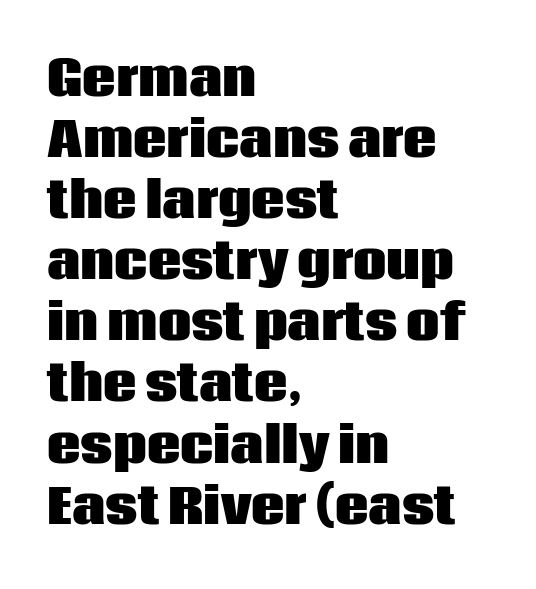
The words here are not underlined. Horizontal bands of white between lines are of average thickness. Note the varied advance widths — an 'i' is clearly narrower than an 'm'. No feet cap the strokes, marking this as sans-serif type. The setting favours the left margin, as ordinary paragraphs usually do.
